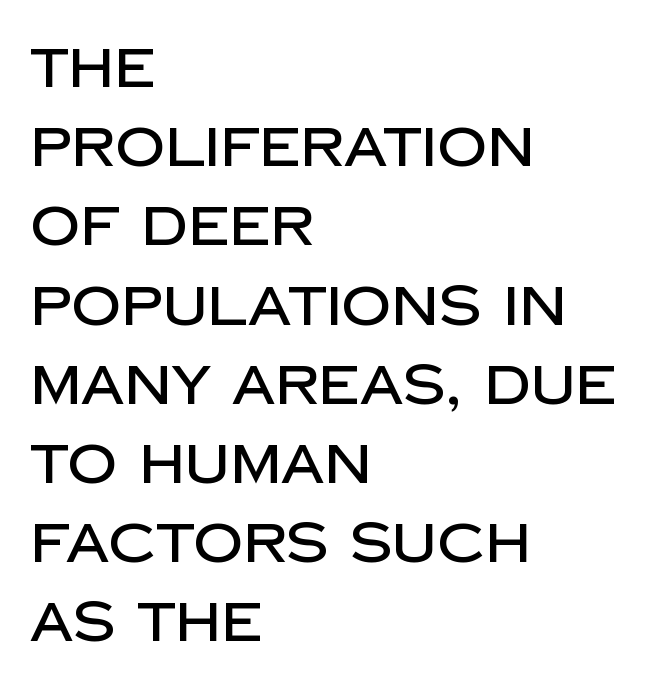
{"serif": "no", "italic": "no", "width": "normal", "stroke_contrast": "low", "x_height": "large", "monospaced": "no", "underline": "no", "align": "left", "line_spacing": "normal", "line_spacing_ratio": 1.44, "letter_spacing": "normal", "letter_spacing_em": 0.0, "glyph_px": 55}
